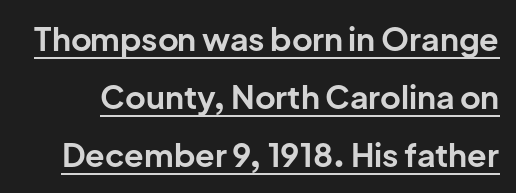
Q: Is the text bold? A: Yes.
Q: Is the text italic (slanted)? A: No, it is upright.
Q: Is the typeface a serif or a sans-serif typeface? A: Sans-serif.
Q: Is the text underlined? A: Yes.
Q: Is the spacing between letters normal or unusually wide? A: Normal.
Q: Width (condensed, normal, or wide)? A: Normal.
Q: Stroke contrast? A: Low.
Q: x-height? A: Medium.
Q: Monospaced? A: No.
